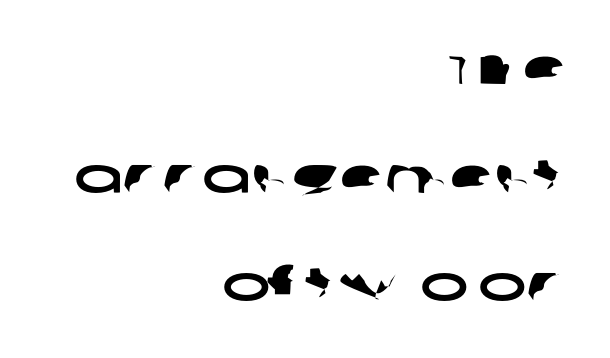
{"serif": "no", "width": "wide", "stroke_contrast": "low", "x_height": "large", "monospaced": "no", "underline": "no", "align": "right", "line_spacing": "loose", "line_spacing_ratio": 2.13, "letter_spacing": "normal", "letter_spacing_em": 0.0, "glyph_px": 51}
